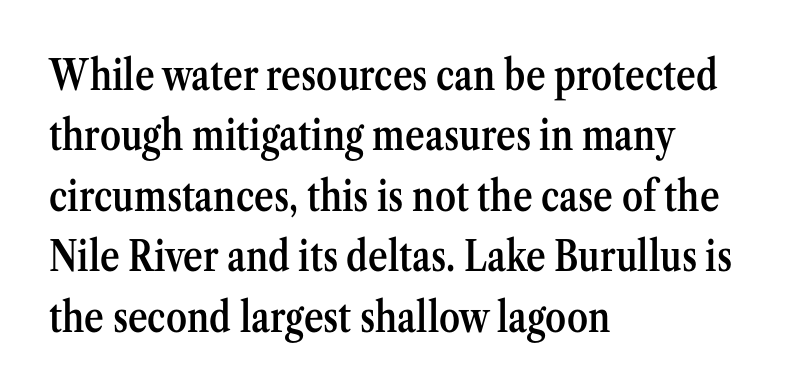
The image shows 42 px semibold, condensed serif type, upright; set left-aligned, normal line spacing (1.44x), normal letter spacing, not underlined; medium stroke contrast and a medium x-height.
